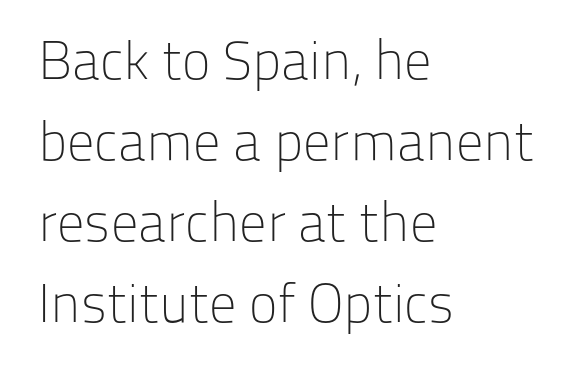
Q: Is the text bold? A: No.
Q: Is the text italic (slanted)? A: No, it is upright.
Q: Is the typeface a serif or a sans-serif typeface? A: Sans-serif.
Q: Is the text underlined? A: No.
Q: How is the paragraph aligned? A: Left-aligned.
Q: Is the spacing between letters normal or unusually wide? A: Normal.
Q: Is the spacing between lines tight, normal or loose? A: Normal.
Q: Width (condensed, normal, or wide)? A: Normal.
Q: Stroke contrast? A: Low.
Q: x-height? A: Medium.
Q: Monospaced? A: No.
